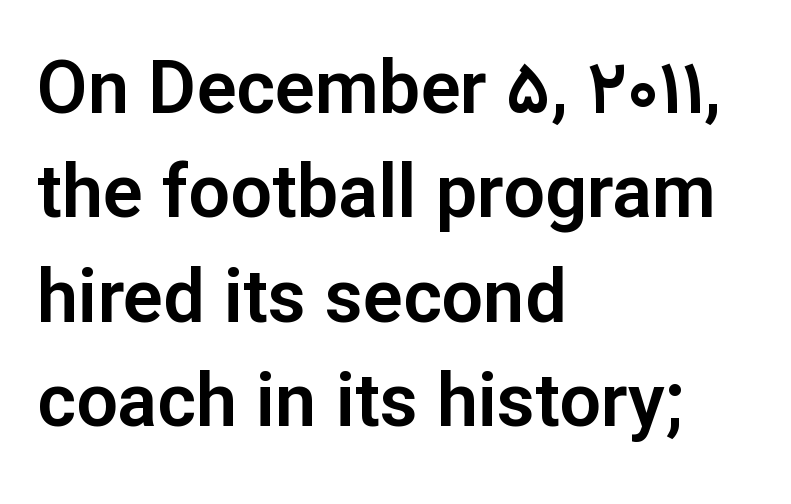
{"serif": "no", "italic": "no", "width": "normal", "stroke_contrast": "low", "x_height": "medium", "monospaced": "no", "underline": "no", "align": "left", "line_spacing": "normal", "line_spacing_ratio": 1.41, "letter_spacing": "normal", "letter_spacing_em": 0.0, "glyph_px": 74}
